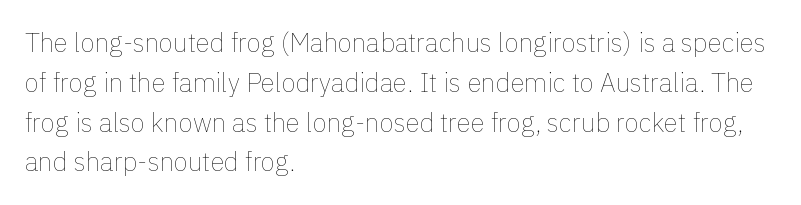
The image shows 26 px text type, upright; set left-aligned, normal line spacing (1.53x), normal letter spacing, not underlined.
